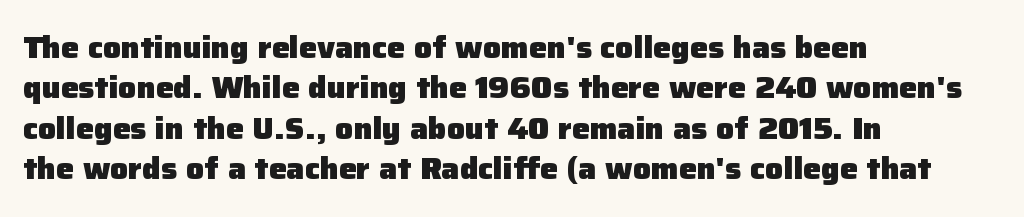
The image shows 30 px heavy sans-serif type, upright; set left-aligned, normal line spacing (1.35x), normal letter spacing, not underlined; low stroke contrast and a medium x-height.
